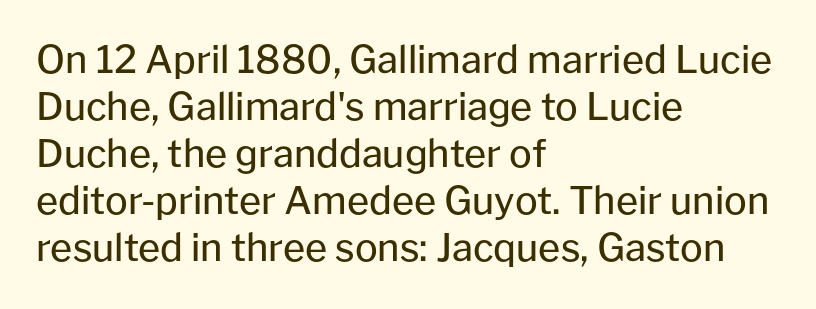
Q: Is the text bold? A: No.
Q: Is the text italic (slanted)? A: No, it is upright.
Q: Is the typeface a serif or a sans-serif typeface? A: Sans-serif.
Q: Is the text underlined? A: No.
Q: How is the paragraph aligned? A: Left-aligned.
Q: Is the spacing between letters normal or unusually wide? A: Normal.
Q: Width (condensed, normal, or wide)? A: Normal.
Q: Stroke contrast? A: Low.
Q: x-height? A: Medium.
Q: Monospaced? A: No.
